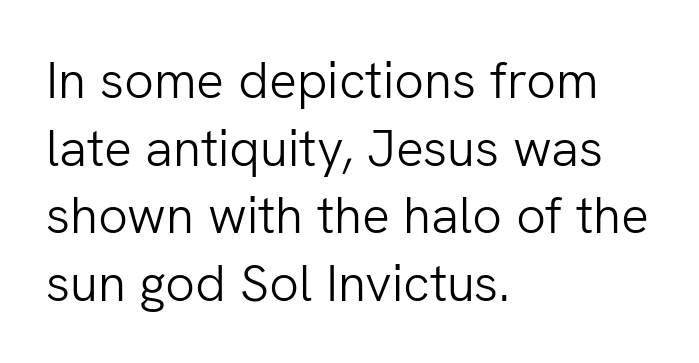
Q: Is the text bold? A: No.
Q: Is the text italic (slanted)? A: No, it is upright.
Q: Is the typeface a serif or a sans-serif typeface? A: Sans-serif.
Q: Is the text underlined? A: No.
Q: How is the paragraph aligned? A: Left-aligned.
Q: Is the spacing between letters normal or unusually wide? A: Normal.
Q: Is the spacing between lines tight, normal or loose? A: Normal.
Q: Width (condensed, normal, or wide)? A: Normal.
Q: Stroke contrast? A: Low.
Q: x-height? A: Medium.
Q: Monospaced? A: No.
